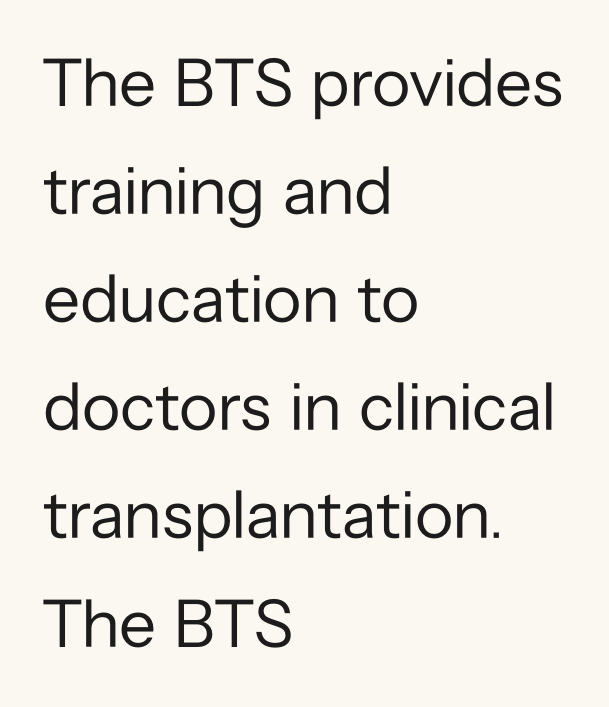
The image shows 68 px regular-weight sans-serif type, upright; set left-aligned, normal line spacing (1.59x), normal letter spacing, not underlined; low stroke contrast and a medium x-height.
